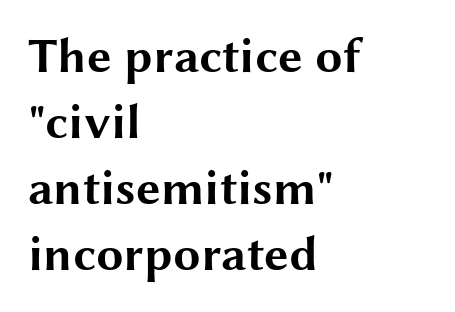
Reading down the column, the eye jumps a familiar distance to each next line. The words here are not underlined. If you drew a ruler down the left edge, every line would touch it. This rendering employs a face without finishing strokes, i.e., a sans-serif. How heavy is the stroke? Heavy — this is a bold.
